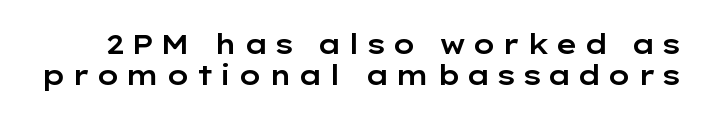
{"italic": "no", "underline": "no", "line_spacing_ratio": 1.16, "letter_spacing": "wide", "letter_spacing_em": 0.21, "glyph_px": 27}
